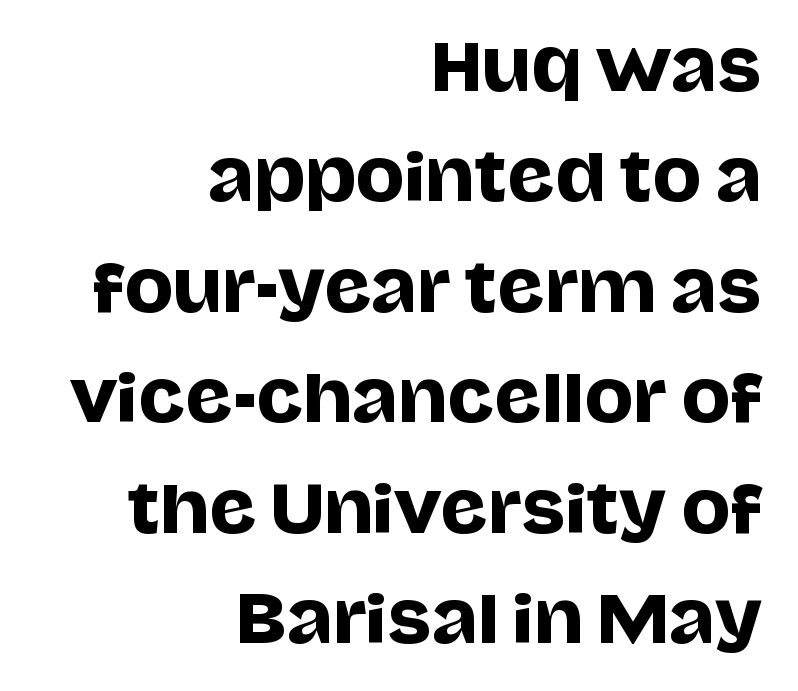
{"serif": "no", "italic": "no", "width": "normal", "stroke_contrast": "low", "x_height": "large", "monospaced": "no", "underline": "no", "align": "right", "line_spacing": "normal", "line_spacing_ratio": 1.7, "letter_spacing": "normal", "letter_spacing_em": 0.0, "glyph_px": 65}
